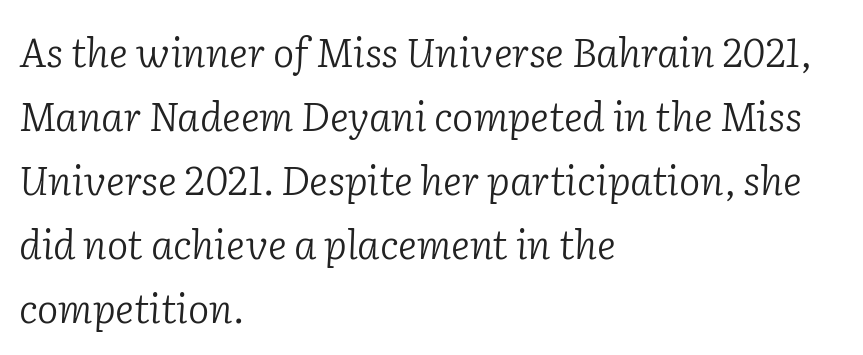
{"serif": "yes", "italic": "yes", "lean": "right", "slant_degrees": 2, "bold": "no", "weight": "light", "width": "normal", "stroke_contrast": "low", "x_height": "medium", "monospaced": "no", "underline": "no", "align": "left", "line_spacing": "normal", "line_spacing_ratio": 1.6, "letter_spacing": "normal", "letter_spacing_em": 0.0, "glyph_px": 40}
